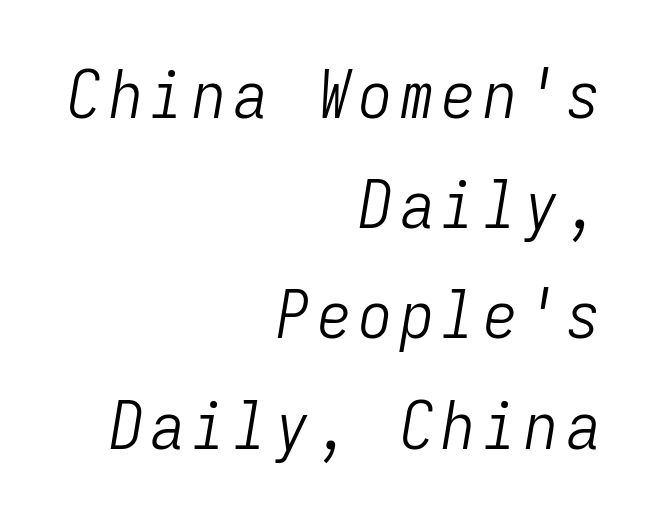
Does the lettering tilt? It does — this is italic. Each letter, wide or thin by design, is forced into the same width here. Casual observation: everything's shoved over to the right. Each stroke keeps to a modest, everyday thickness or less. One glance says typical: line gaps are just what's usual.
